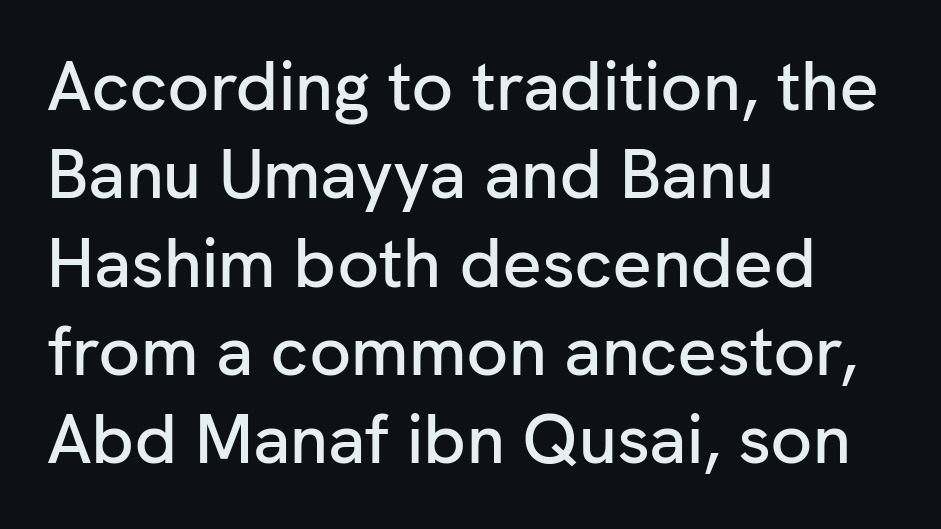
No word sits above an underline. The vertical gap from one line to the next is medium. Teacher's note: observe the even left margin — that is flush-left alignment. The passage shown has conventional tracking throughout. Character widths vary here, with narrow letters taking less room than wide ones. This is the regular roman posture of the typeface.
